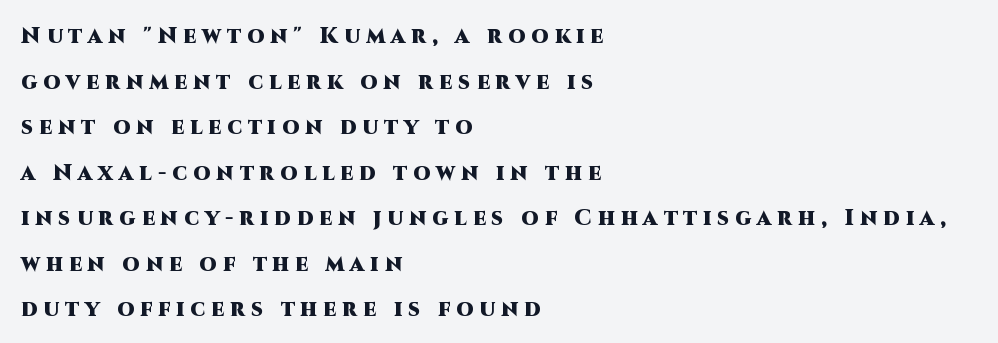
{"italic": "no", "bold": "yes", "underline": "no", "align": "left", "line_spacing": "loose", "line_spacing_ratio": 2.07, "letter_spacing": "wide", "letter_spacing_em": 0.28, "glyph_px": 22}
